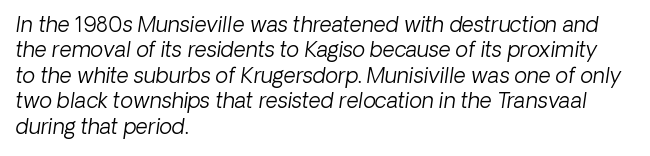
{"italic": "yes", "lean": "right", "slant_degrees": 8, "bold": "no", "underline": "no", "align": "left", "line_spacing_ratio": 1.21, "letter_spacing": "normal", "letter_spacing_em": 0.0, "glyph_px": 21}
